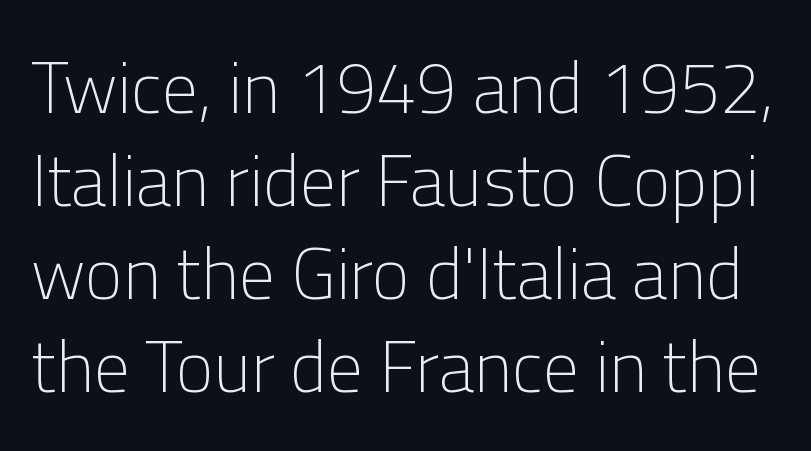
The image shows 72 px light sans-serif type, upright; set normal line spacing (1.29x), normal letter spacing, not underlined; low stroke contrast and a medium x-height.
